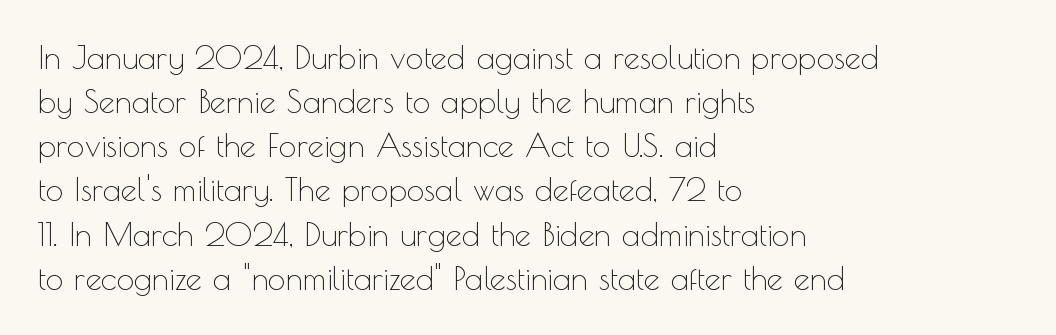
Q: Is the text bold? A: No.
Q: Is the text italic (slanted)? A: No, it is upright.
Q: Is the typeface a serif or a sans-serif typeface? A: Sans-serif.
Q: Is the text underlined? A: No.
Q: How is the paragraph aligned? A: Left-aligned.
Q: Is the spacing between letters normal or unusually wide? A: Normal.
Q: Is the spacing between lines tight, normal or loose? A: Normal.
Q: Width (condensed, normal, or wide)? A: Normal.
Q: x-height? A: Small.
Q: Monospaced? A: No.
